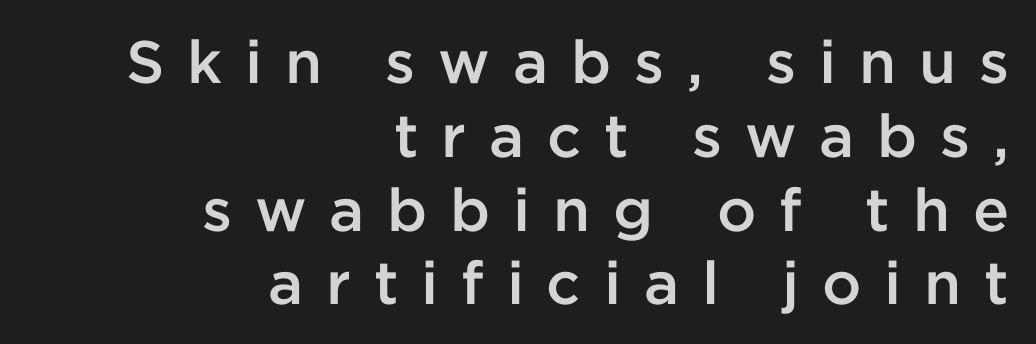
The image shows 60 px semibold sans-serif type, upright; set right-aligned, line spacing 1.23x, unusually wide letter spacing (+0.38 em), not underlined; low stroke contrast and a medium x-height.
